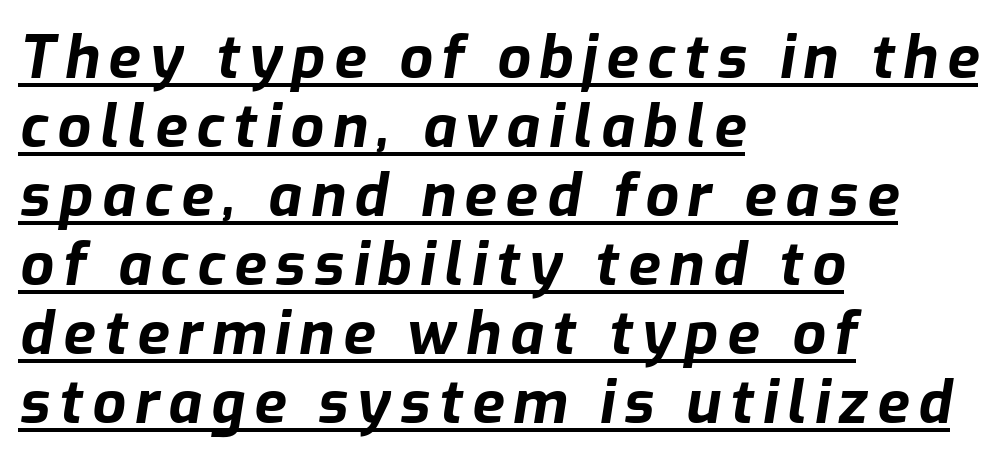
{"italic": "yes", "lean": "right", "slant_degrees": 9, "bold": "yes", "weight": "bold", "width": "normal", "stroke_contrast": "low", "x_height": "medium", "monospaced": "no", "underline": "yes", "align": "left", "line_spacing_ratio": 1.17, "glyph_px": 59}
